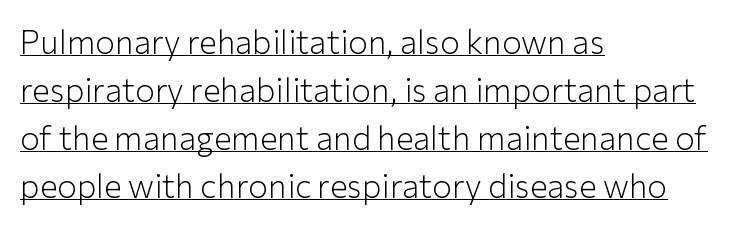
The image shows 33 px light sans-serif type, upright; set left-aligned, normal line spacing (1.45x), normal letter spacing, underlined; low stroke contrast and a medium x-height.
